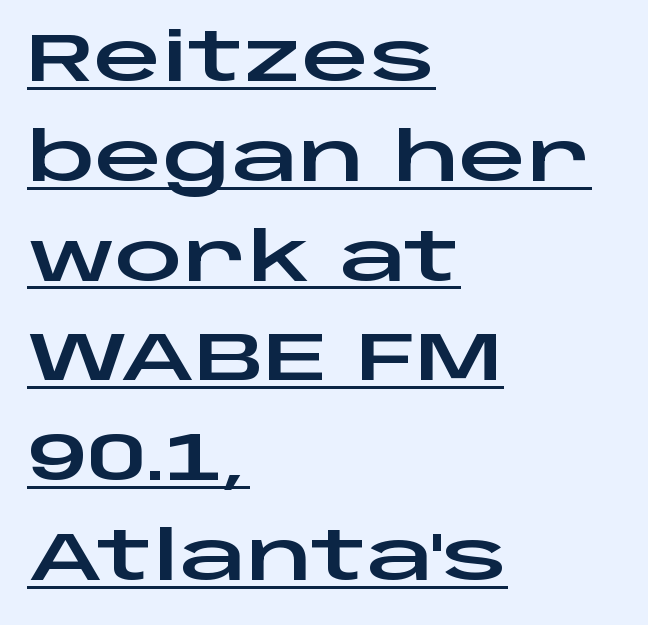
Q: Is the text italic (slanted)? A: No, it is upright.
Q: Is the typeface a serif or a sans-serif typeface? A: Sans-serif.
Q: Is the text underlined? A: Yes.
Q: How is the paragraph aligned? A: Left-aligned.
Q: Is the spacing between letters normal or unusually wide? A: Normal.
Q: Is the spacing between lines tight, normal or loose? A: Normal.
Q: Width (condensed, normal, or wide)? A: Wide.
Q: Stroke contrast? A: Low.
Q: x-height? A: Large.
Q: Monospaced? A: No.
